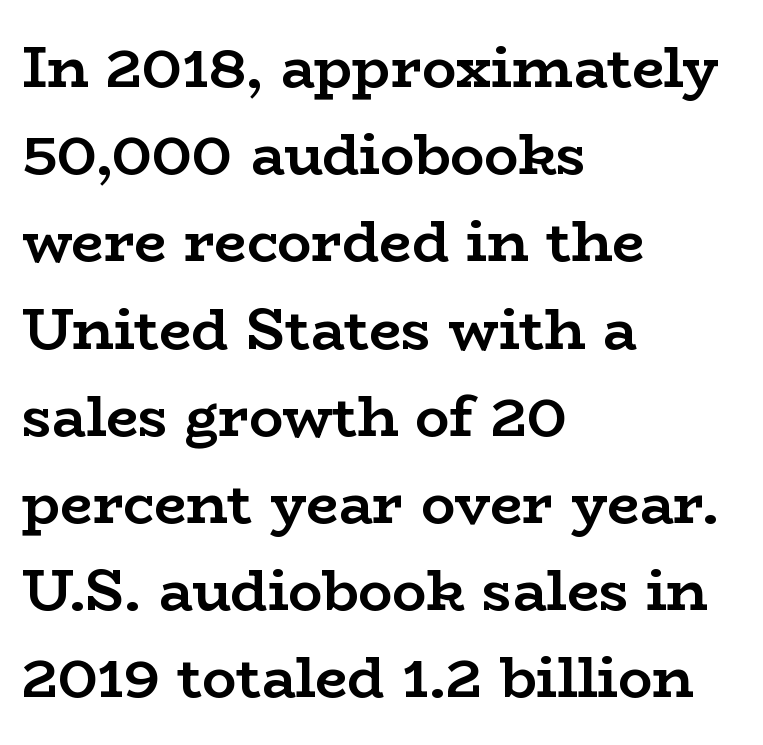
To sum up the face: it has serifs. Leading: standard. Every character sits straight up, as roman type does. Descenders are the only things crossing below the line.
